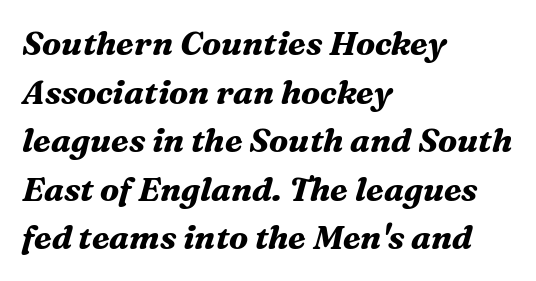
The image shows 33 px bold serif type, italic (leaning right); set left-aligned, normal line spacing (1.47x), normal letter spacing, not underlined; medium stroke contrast and a medium x-height.
